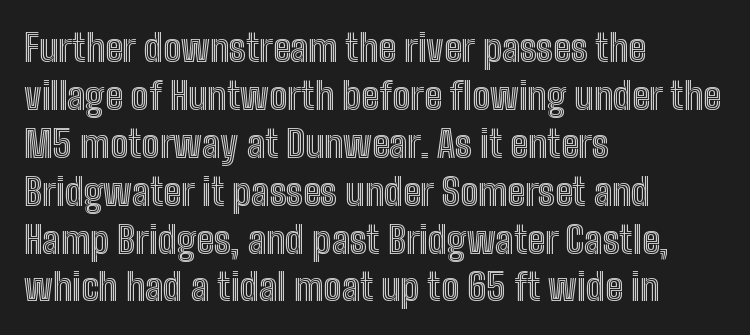
Left-aligned paragraph, ragged on the right. The gap between lines stays unmarked. The horizontal fit of the characters is conventional and even. The letters stand upright; this is a roman face. Note the varied advance widths — an 'i' is clearly narrower than an 'm'.
